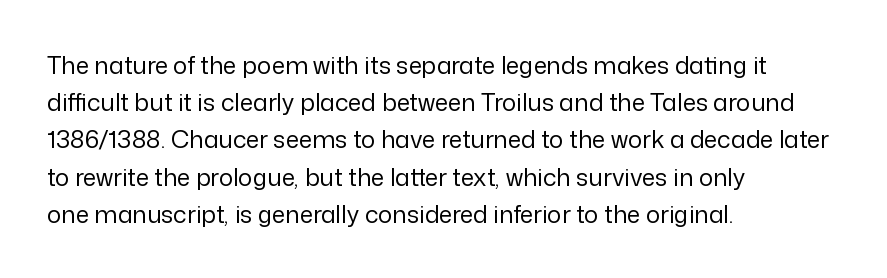
Q: Is the text bold? A: No.
Q: Is the text italic (slanted)? A: No, it is upright.
Q: Is the text underlined? A: No.
Q: How is the paragraph aligned? A: Left-aligned.
Q: Is the spacing between letters normal or unusually wide? A: Normal.
Q: Is the spacing between lines tight, normal or loose? A: Normal.
